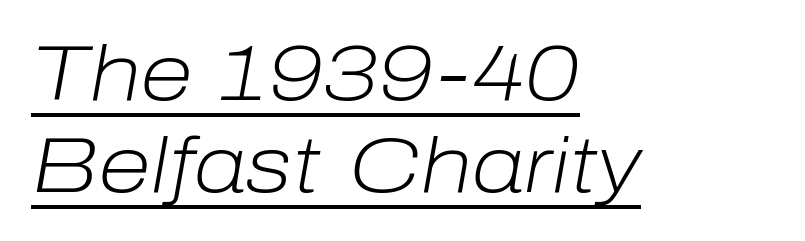
Proportional: the letters do not fall into vertical columns. No extra ink here — the face is not bold. When letters slant like this, we call the style italic. Which margin do the lines hug? The left one — the right edge is uneven. Underlined type. You could call the tracking neutral — neither tight nor loose.
